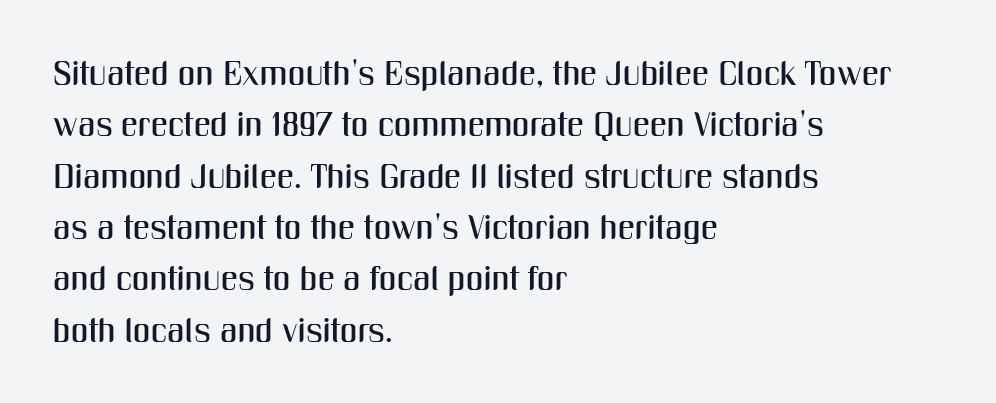
Q: Is the text italic (slanted)? A: No, it is upright.
Q: Is the typeface a serif or a sans-serif typeface? A: Sans-serif.
Q: Is the text underlined? A: No.
Q: How is the paragraph aligned? A: Left-aligned.
Q: Is the spacing between letters normal or unusually wide? A: Normal.
Q: Is the spacing between lines tight, normal or loose? A: Normal.
Q: Width (condensed, normal, or wide)? A: Condensed.
Q: Stroke contrast? A: Medium.
Q: x-height? A: Medium.
Q: Monospaced? A: No.
